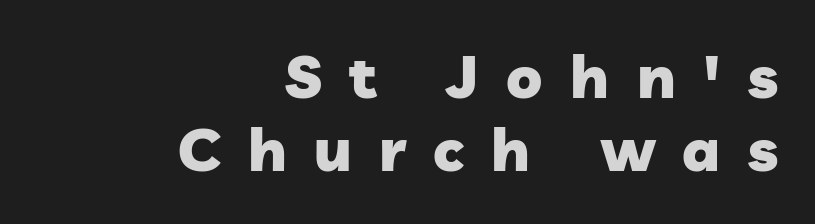
Right-aligned paragraph, ragged on the left. No word sits above an underline. Font category for this specimen: sans-serif. Students, this is bold: see how much ink each stroke carries. Spacing verdict: proportional, widths tailored to each character. Does extra space separate the letters? Yes, quite a lot of it.
